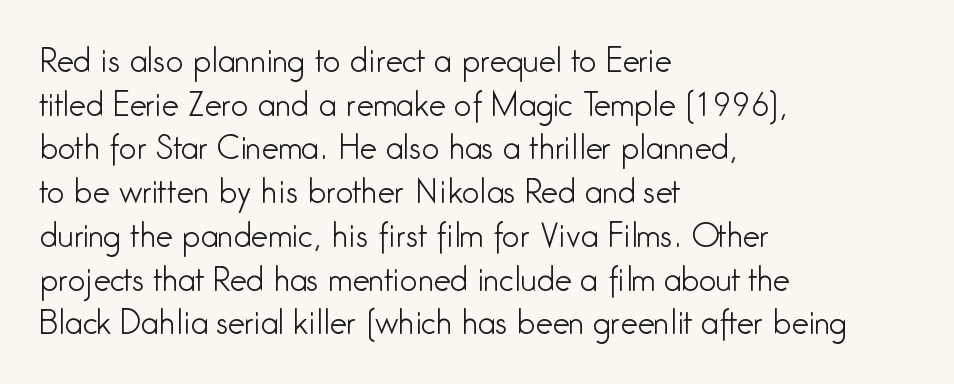
The image shows 31 px light, condensed sans-serif type, upright; set left-aligned, normal line spacing (1.41x), normal letter spacing, not underlined; low stroke contrast and a medium x-height.
